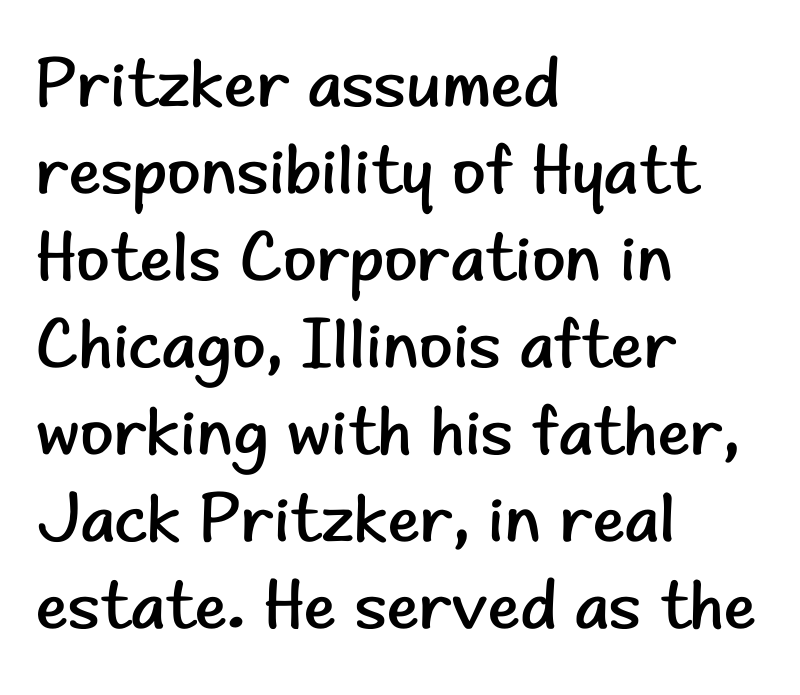
Q: Is the text bold? A: No.
Q: Is the text italic (slanted)? A: No, it is upright.
Q: Is the typeface a serif or a sans-serif typeface? A: Sans-serif.
Q: Is the text underlined? A: No.
Q: How is the paragraph aligned? A: Left-aligned.
Q: Is the spacing between letters normal or unusually wide? A: Normal.
Q: Is the spacing between lines tight, normal or loose? A: Normal.
Q: Width (condensed, normal, or wide)? A: Normal.
Q: Stroke contrast? A: Low.
Q: x-height? A: Small.
Q: Monospaced? A: No.
